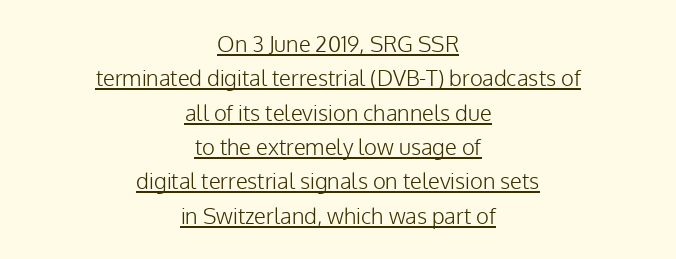
{"italic": "no", "bold": "no", "underline": "yes", "align": "center", "line_spacing": "normal", "line_spacing_ratio": 1.56, "letter_spacing": "normal", "letter_spacing_em": 0.0, "glyph_px": 22}
